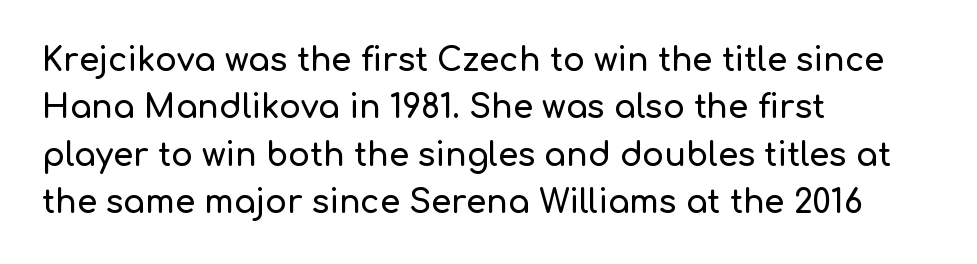
{"serif": "no", "italic": "no", "width": "normal", "stroke_contrast": "low", "x_height": "medium", "monospaced": "no", "underline": "no", "align": "left", "line_spacing": "normal", "line_spacing_ratio": 1.48, "letter_spacing": "normal", "letter_spacing_em": 0.0, "glyph_px": 32}
